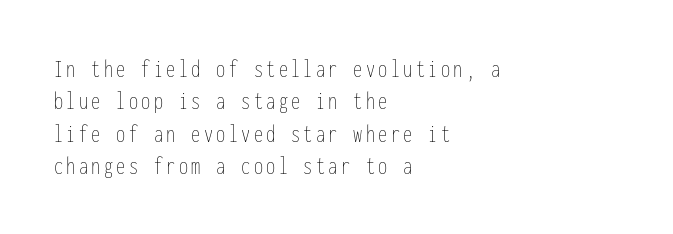
Q: Is the text bold? A: No.
Q: Is the text italic (slanted)? A: No, it is upright.
Q: Is the text underlined? A: No.
Q: How is the paragraph aligned? A: Left-aligned.
Q: Is the spacing between lines tight, normal or loose? A: Normal.
